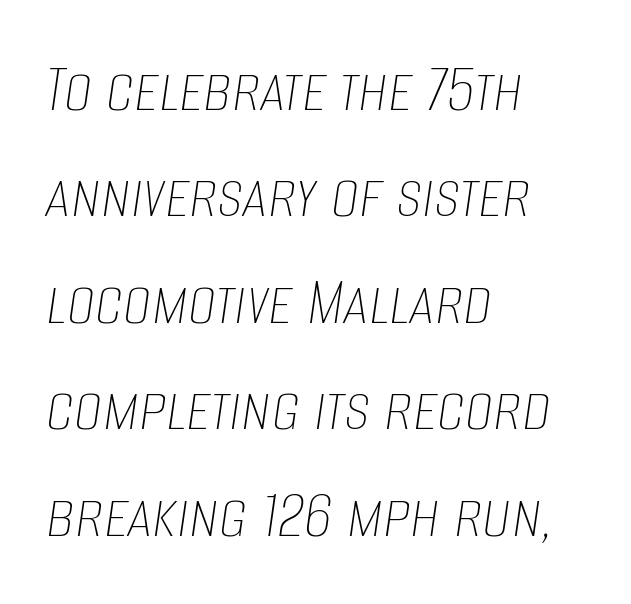
Q: Is the text bold? A: No.
Q: Is the text italic (slanted)? A: Yes, it leans right by about 8 degrees.
Q: Is the text underlined? A: No.
Q: How is the paragraph aligned? A: Left-aligned.
Q: Is the spacing between letters normal or unusually wide? A: Normal.
Q: Is the spacing between lines tight, normal or loose? A: Normal.
Q: Width (condensed, normal, or wide)? A: Condensed.
Q: Stroke contrast? A: Low.
Q: x-height? A: Large.
Q: Monospaced? A: No.
